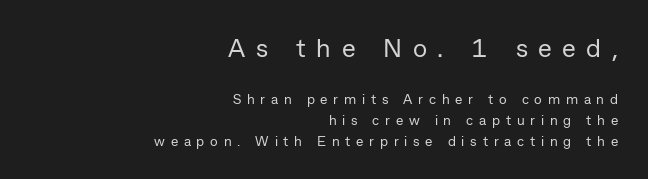
Posture: vertical. A bare baseline throughout the passage. Does the leading feel generous? No, just average. A typesetter would call this heavily tracked-out type.
